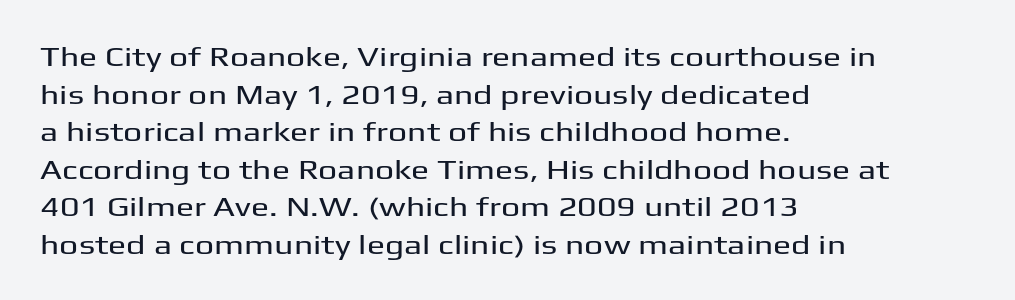
{"italic": "no", "underline": "no", "align": "left", "line_spacing": "normal", "line_spacing_ratio": 1.39, "letter_spacing": "normal", "letter_spacing_em": 0.0, "glyph_px": 27}
